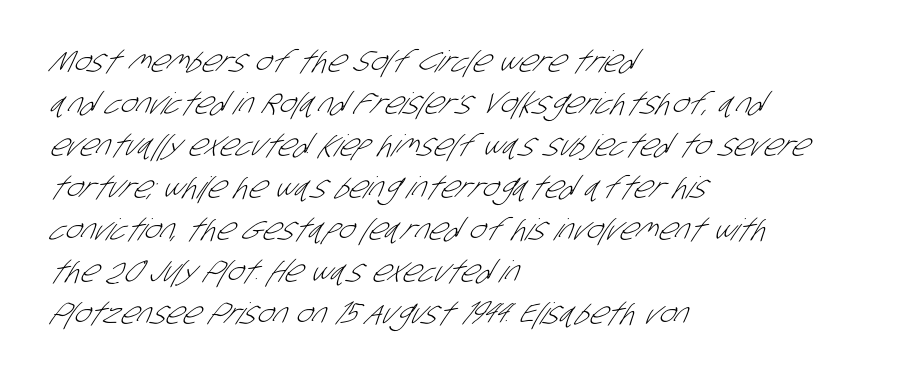
Q: Is the text bold? A: No.
Q: Is the typeface a serif or a sans-serif typeface? A: Sans-serif.
Q: Is the text underlined? A: No.
Q: How is the paragraph aligned? A: Left-aligned.
Q: Is the spacing between letters normal or unusually wide? A: Normal.
Q: Is the spacing between lines tight, normal or loose? A: Normal.
Q: Width (condensed, normal, or wide)? A: Condensed.
Q: Stroke contrast? A: Low.
Q: x-height? A: Large.
Q: Monospaced? A: No.
